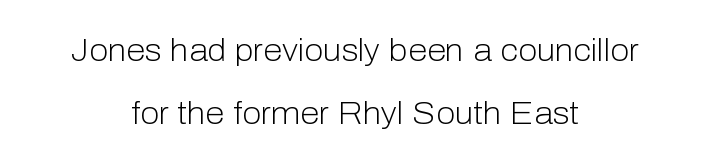
Every row of glyphs is offset so its center matches the block's center. Nothing heavy about these letters — not bold at all. Do the characters align in a grid? No, the font is proportional. Compared with typical body copy, the letter spacing here is the same.
